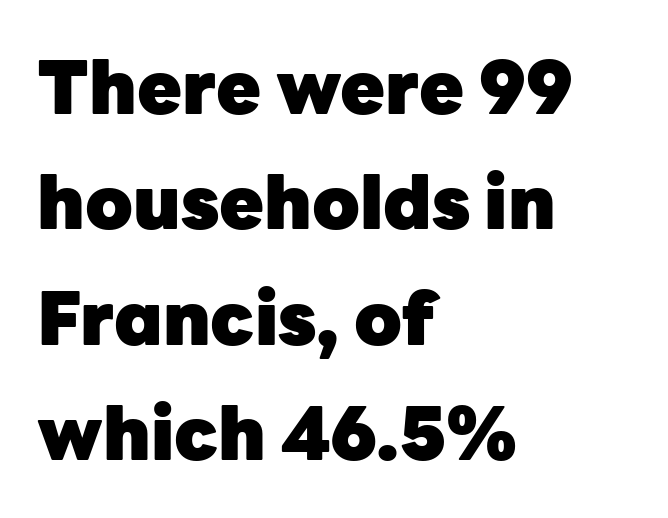
Q: Is the text bold? A: Yes.
Q: Is the text italic (slanted)? A: No, it is upright.
Q: Is the typeface a serif or a sans-serif typeface? A: Sans-serif.
Q: Is the text underlined? A: No.
Q: How is the paragraph aligned? A: Left-aligned.
Q: Is the spacing between letters normal or unusually wide? A: Normal.
Q: Is the spacing between lines tight, normal or loose? A: Normal.
Q: Width (condensed, normal, or wide)? A: Normal.
Q: Stroke contrast? A: Low.
Q: x-height? A: Medium.
Q: Monospaced? A: No.
